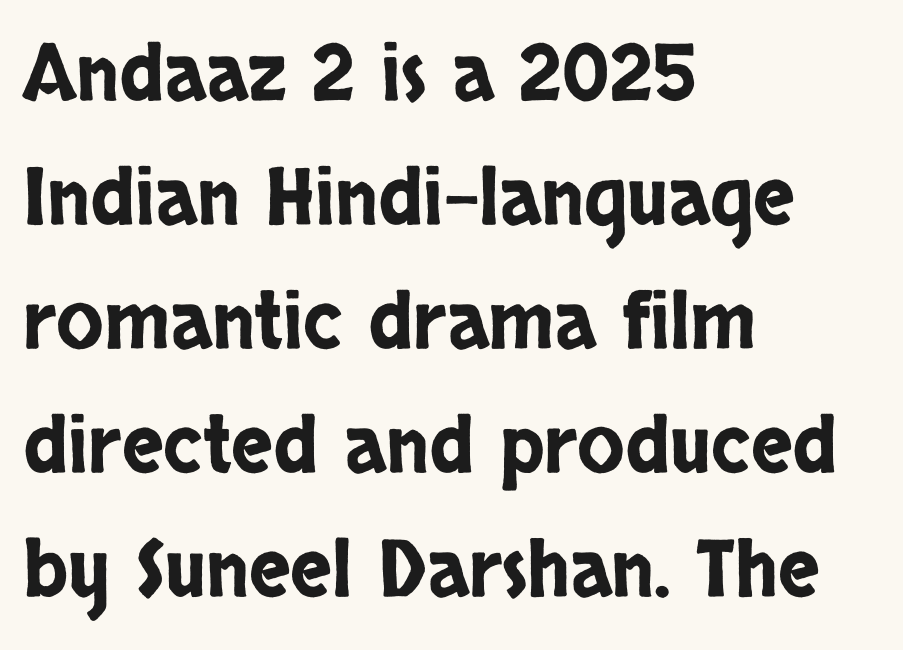
{"serif": "no", "italic": "no", "width": "condensed", "stroke_contrast": "low", "x_height": "large", "monospaced": "no", "underline": "no", "align": "left", "line_spacing": "normal", "line_spacing_ratio": 1.59, "letter_spacing": "normal", "letter_spacing_em": 0.0, "glyph_px": 78}
